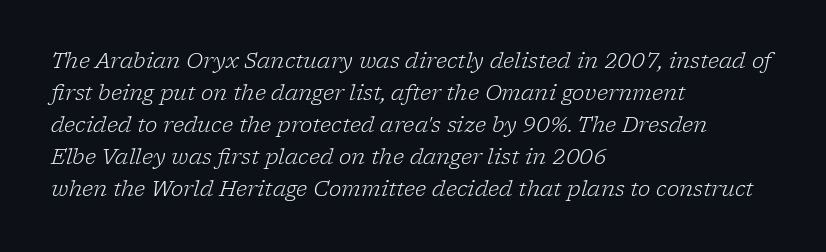
Q: Is the text bold? A: No.
Q: Is the text italic (slanted)? A: Yes, it leans right by about 17 degrees.
Q: Is the text underlined? A: No.
Q: How is the paragraph aligned? A: Left-aligned.
Q: Is the spacing between letters normal or unusually wide? A: Normal.
Q: Is the spacing between lines tight, normal or loose? A: Normal.
